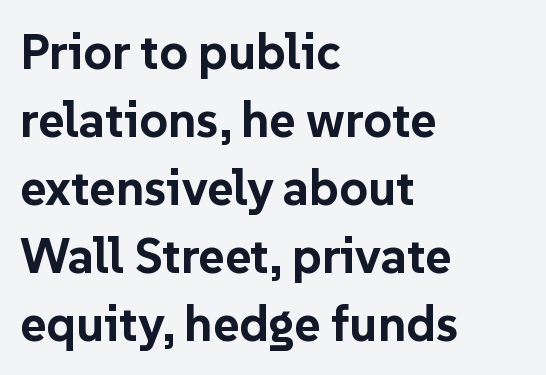
Q: Is the text bold? A: Yes.
Q: Is the text italic (slanted)? A: No, it is upright.
Q: Is the typeface a serif or a sans-serif typeface? A: Sans-serif.
Q: Is the text underlined? A: No.
Q: How is the paragraph aligned? A: Left-aligned.
Q: Is the spacing between letters normal or unusually wide? A: Normal.
Q: Is the spacing between lines tight, normal or loose? A: Normal.
Q: Width (condensed, normal, or wide)? A: Normal.
Q: Stroke contrast? A: Low.
Q: x-height? A: Medium.
Q: Monospaced? A: No.
